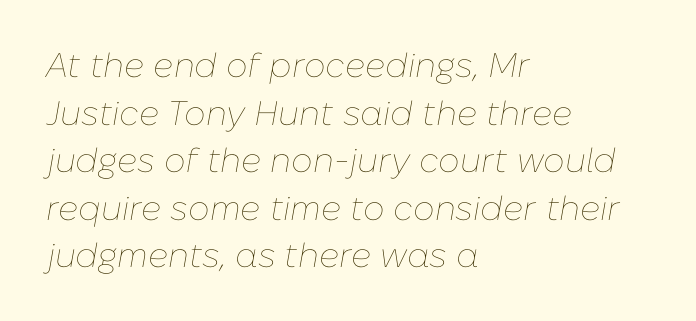
{"italic": "yes", "lean": "right", "slant_degrees": 10, "bold": "no", "weight": "thin", "width": "normal", "stroke_contrast": "low", "x_height": "medium", "monospaced": "no", "underline": "no", "align": "left", "line_spacing": "normal", "line_spacing_ratio": 1.4, "letter_spacing": "normal", "letter_spacing_em": 0.0, "glyph_px": 34}
